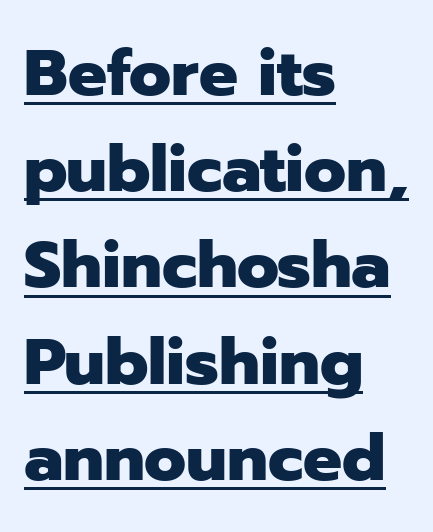
{"serif": "no", "italic": "no", "bold": "yes", "weight": "heavy", "width": "normal", "stroke_contrast": "low", "x_height": "medium", "monospaced": "no", "underline": "yes", "align": "left", "line_spacing": "normal", "line_spacing_ratio": 1.48, "letter_spacing": "normal", "letter_spacing_em": 0.0, "glyph_px": 65}
